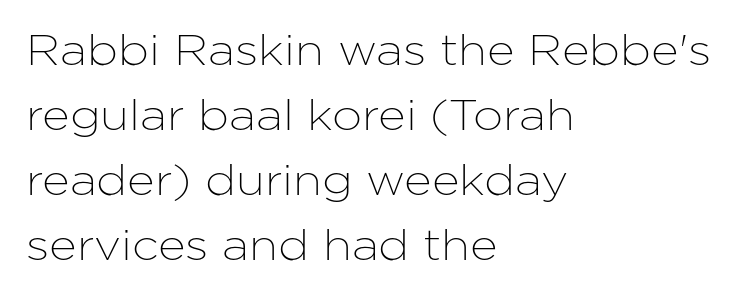
{"serif": "no", "italic": "no", "width": "normal", "stroke_contrast": "low", "x_height": "medium", "monospaced": "no", "underline": "no", "align": "left", "line_spacing": "normal", "line_spacing_ratio": 1.51, "letter_spacing": "normal", "letter_spacing_em": 0.0, "glyph_px": 43}
